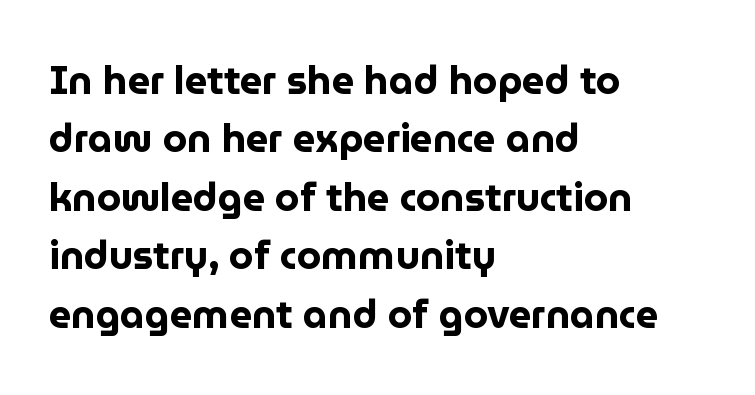
The image shows 39 px bold sans-serif type, upright; set left-aligned, normal line spacing (1.5x), normal letter spacing, not underlined; low stroke contrast and a medium x-height.
